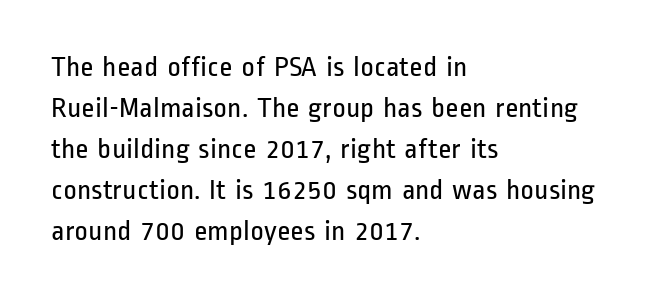
Q: Is the text bold? A: No.
Q: Is the text italic (slanted)? A: No, it is upright.
Q: Is the typeface a serif or a sans-serif typeface? A: Sans-serif.
Q: Is the text underlined? A: No.
Q: How is the paragraph aligned? A: Left-aligned.
Q: Is the spacing between letters normal or unusually wide? A: Normal.
Q: Is the spacing between lines tight, normal or loose? A: Normal.
Q: Width (condensed, normal, or wide)? A: Condensed.
Q: Stroke contrast? A: Low.
Q: x-height? A: Medium.
Q: Monospaced? A: No.
